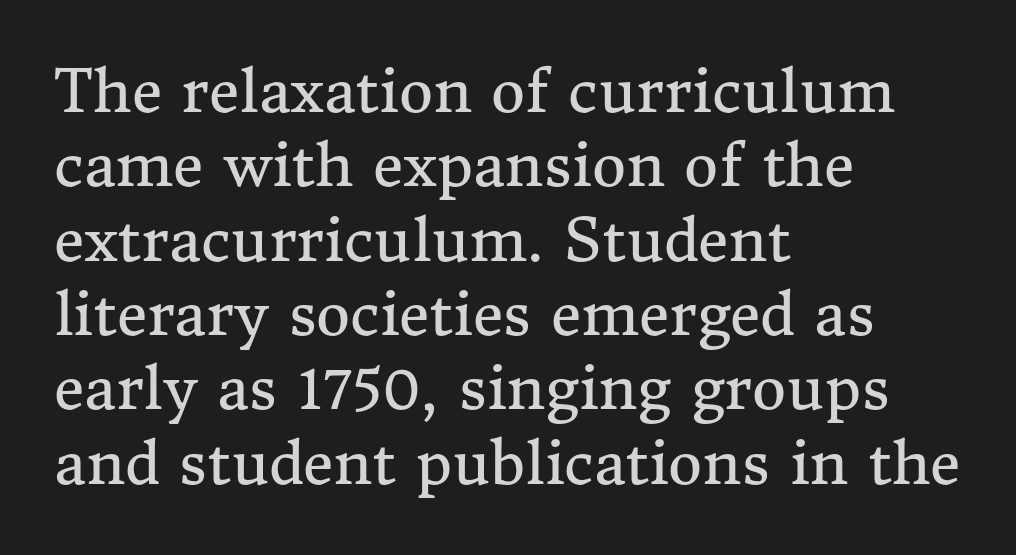
{"serif": "yes", "italic": "no", "bold": "no", "weight": "regular", "width": "normal", "stroke_contrast": "medium", "x_height": "medium", "monospaced": "no", "underline": "no", "align": "left", "line_spacing": "normal", "line_spacing_ratio": 1.26, "letter_spacing": "normal", "letter_spacing_em": 0.0, "glyph_px": 59}
